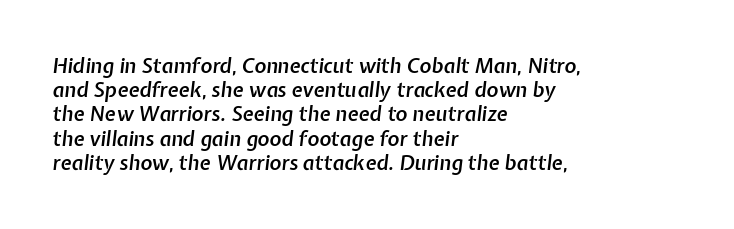
Q: Is the text bold? A: Semi-bold.
Q: Is the text italic (slanted)? A: Yes, it leans right by about 7 degrees.
Q: Is the text underlined? A: No.
Q: How is the paragraph aligned? A: Left-aligned.
Q: Is the spacing between letters normal or unusually wide? A: Normal.
